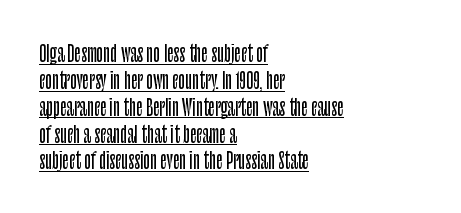
{"italic": "no", "underline": "yes", "align": "left", "line_spacing_ratio": 1.22, "letter_spacing": "normal", "letter_spacing_em": 0.0, "glyph_px": 22}
